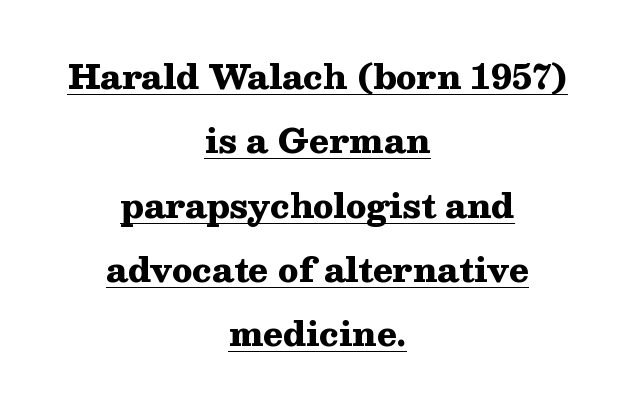
The image shows 33 px heavy, wide serif type, upright; set centered, loose line spacing (1.95x), normal letter spacing, underlined; medium stroke contrast and a medium x-height.
